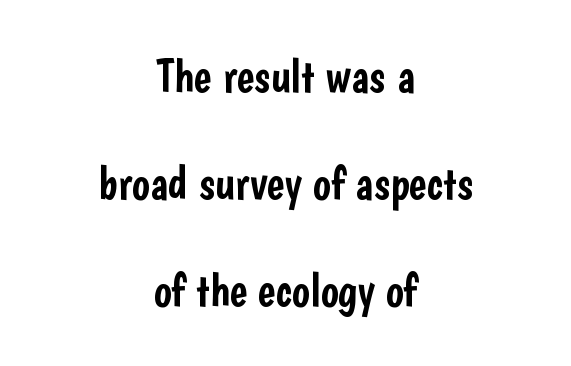
Q: Is the text italic (slanted)? A: No, it is upright.
Q: Is the typeface a serif or a sans-serif typeface? A: Sans-serif.
Q: Is the text underlined? A: No.
Q: How is the paragraph aligned? A: Centered.
Q: Is the spacing between letters normal or unusually wide? A: Normal.
Q: Is the spacing between lines tight, normal or loose? A: Loose.
Q: Width (condensed, normal, or wide)? A: Condensed.
Q: Stroke contrast? A: Low.
Q: x-height? A: Medium.
Q: Monospaced? A: No.
